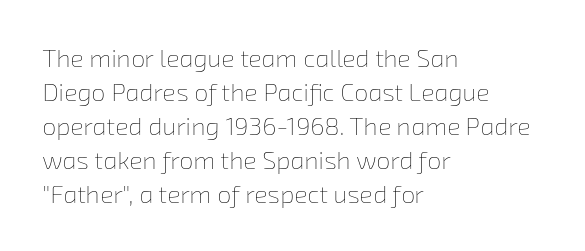
Stem width sits at or under what a default text font uses. In terms of leading, this rendering sits right in the middle. Descenders hang freely into open space. Does the copy run flush right? No — it runs flush left. Default kerning and tracking; the words read as compact shapes.
